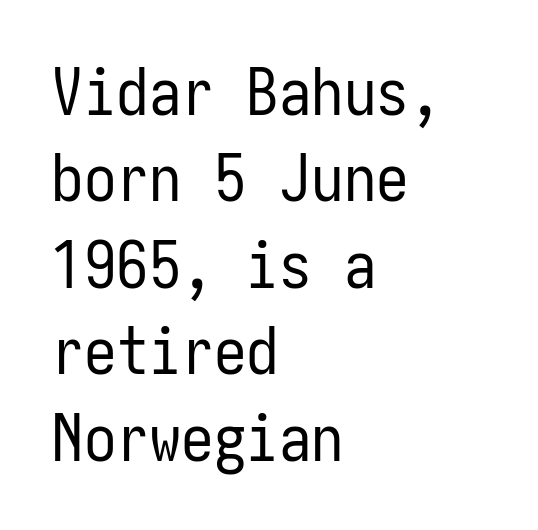
The passage shown has conventional tracking throughout. The zone under the glyphs is completely vacant. In CSS terms this would be text-align: left. Horizontal bands of white between lines are of average thickness.
